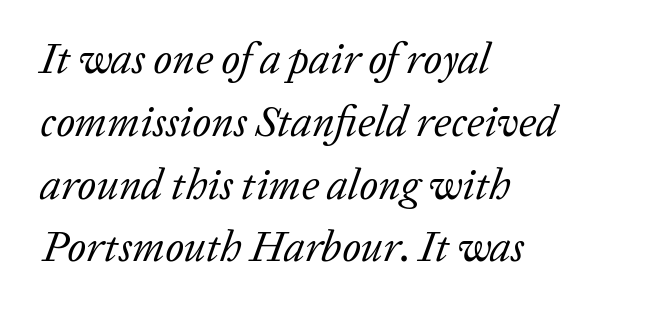
{"serif": "yes", "italic": "yes", "lean": "right", "slant_degrees": 20, "bold": "no", "weight": "regular", "width": "normal", "stroke_contrast": "low", "x_height": "medium", "monospaced": "no", "underline": "no", "align": "left", "line_spacing": "normal", "line_spacing_ratio": 1.46, "letter_spacing": "normal", "letter_spacing_em": 0.0, "glyph_px": 43}
